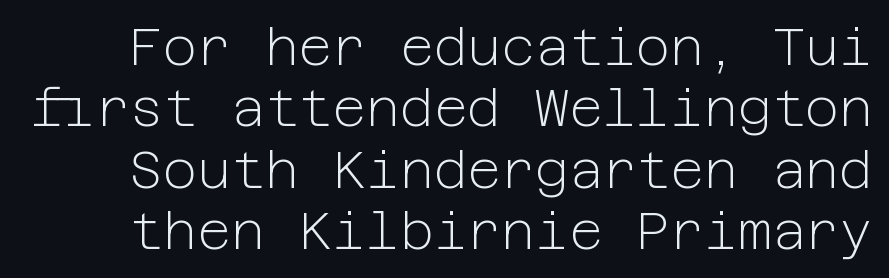
Q: Is the text bold? A: No.
Q: Is the text italic (slanted)? A: No, it is upright.
Q: Is the typeface a serif or a sans-serif typeface? A: Sans-serif.
Q: Is the text underlined? A: No.
Q: Is the spacing between letters normal or unusually wide? A: Normal.
Q: Width (condensed, normal, or wide)? A: Normal.
Q: Stroke contrast? A: Low.
Q: x-height? A: Medium.
